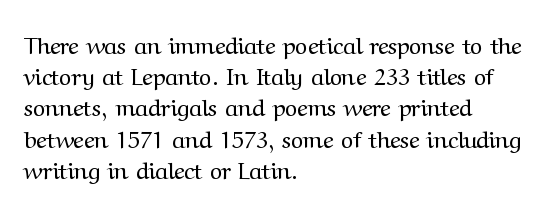
Q: Is the text bold? A: No.
Q: Is the text italic (slanted)? A: No, it is upright.
Q: Is the text underlined? A: No.
Q: How is the paragraph aligned? A: Left-aligned.
Q: Is the spacing between letters normal or unusually wide? A: Normal.
Q: Is the spacing between lines tight, normal or loose? A: Normal.
